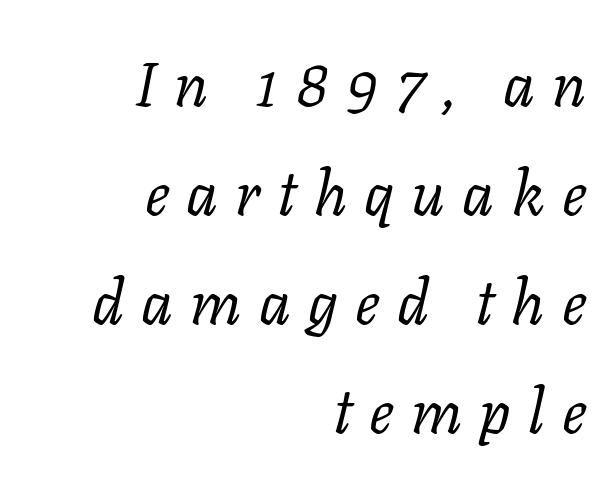
The face looks like a standard text weight, possibly lighter. What stands out about the letter spacing? Its width — letters are far apart. The foot of each line stays bare and open. The face used here has a pronounced slope to its letters. The type family on display is of the serif kind.
